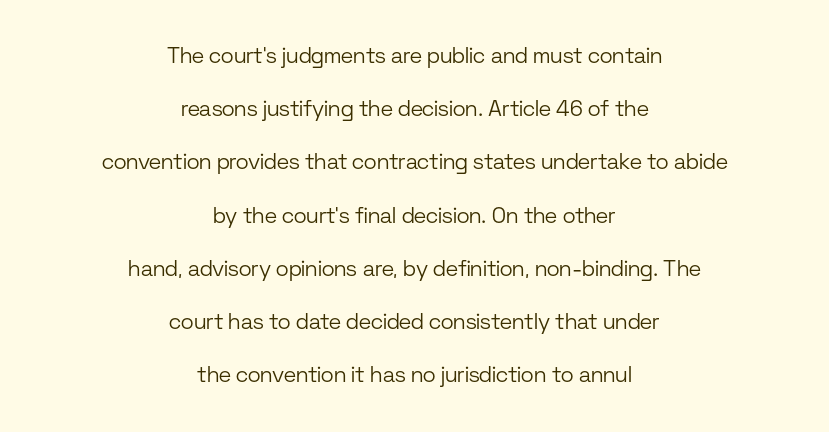
The image shows 22 px text type, upright; set centered, loose line spacing (2.42x), normal letter spacing, not underlined.
